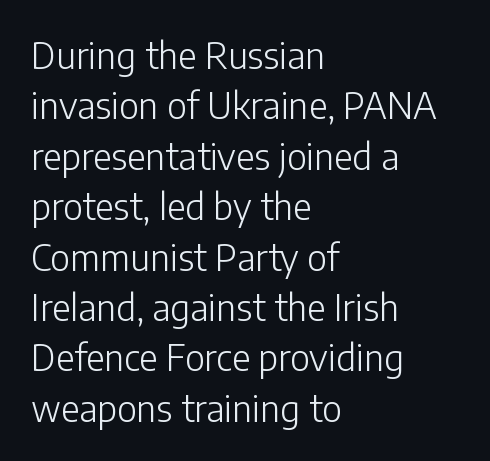
How would I describe the line gaps? Plain and ordinary. Every character sits straight up, as roman type does. The letters look calm and open, with moderate or lighter stems. Nobody touched the tracking dial on this one. Note the varied advance widths — an 'i' is clearly narrower than an 'm'. If you drew a ruler down the left edge, every line would touch it.
